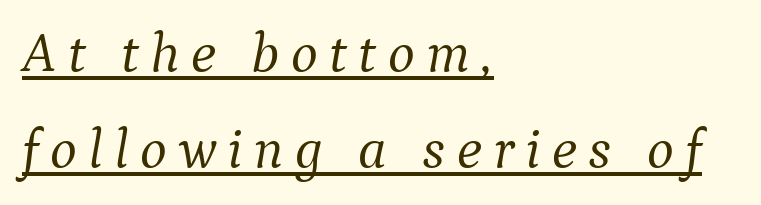
Observe the wide spacing: letters keep a clear distance from each other. Compared with ordinary roman type, these characters are visibly tilted. Visually the block forms a straight wall on the left and a jagged coastline on the right. Underlined type. No heavy texture on the line: the type isn't bold. Character widths vary here, with narrow letters taking less room than wide ones.
